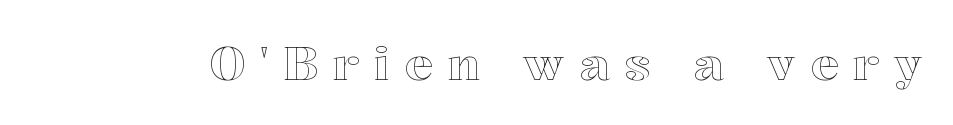
Q: Is the text italic (slanted)? A: No, it is upright.
Q: Is the text underlined? A: No.
Q: Is the spacing between letters normal or unusually wide? A: Unusually wide.
Q: Width (condensed, normal, or wide)? A: Normal.
Q: x-height? A: Medium.
Q: Monospaced? A: No.
